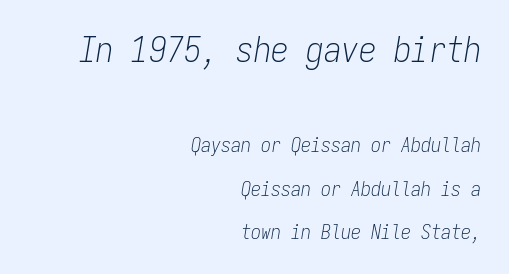
Q: Is the text bold? A: No.
Q: Is the text italic (slanted)? A: Yes, it leans right by about 9 degrees.
Q: Is the text underlined? A: No.
Q: How is the paragraph aligned? A: Right-aligned.
Q: Is the spacing between letters normal or unusually wide? A: Normal.
Q: Is the spacing between lines tight, normal or loose? A: Loose.
Q: Which block of text is set in a larger size, the first (top) or the second (bottom)? A: The first (top) one.
Q: Width (condensed, normal, or wide)? A: Condensed.
Q: Stroke contrast? A: Low.
Q: x-height? A: Medium.
Q: Monospaced? A: Yes.
